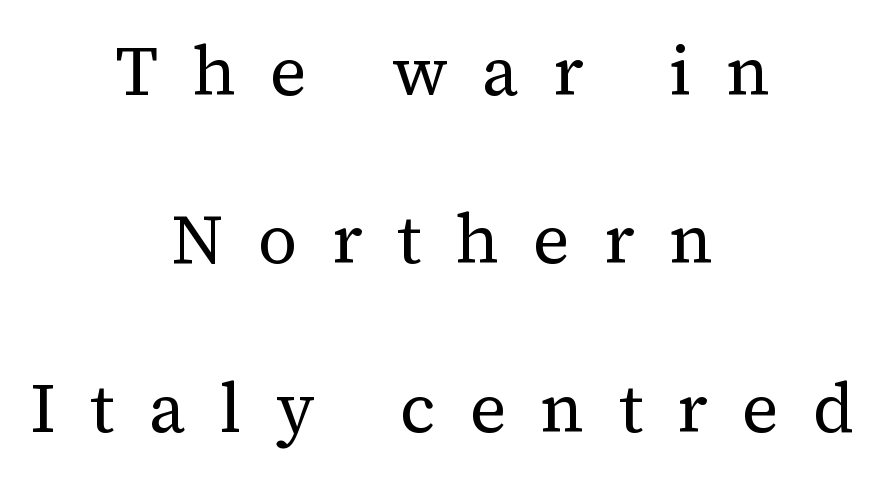
Q: Is the text bold? A: No.
Q: Is the text italic (slanted)? A: No, it is upright.
Q: Is the typeface a serif or a sans-serif typeface? A: Serif.
Q: Is the text underlined? A: No.
Q: How is the paragraph aligned? A: Centered.
Q: Is the spacing between letters normal or unusually wide? A: Unusually wide.
Q: Is the spacing between lines tight, normal or loose? A: Loose.
Q: Width (condensed, normal, or wide)? A: Normal.
Q: Stroke contrast? A: Medium.
Q: x-height? A: Medium.
Q: Monospaced? A: No.
